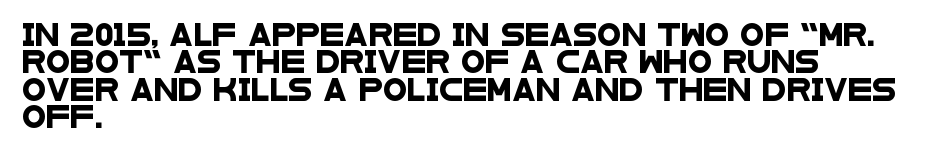
{"underline": "no", "align": "left", "line_spacing": "normal", "line_spacing_ratio": 1.25, "letter_spacing": "normal", "letter_spacing_em": 0.0, "glyph_px": 22}
